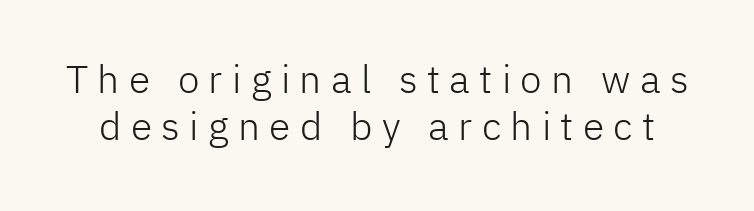
{"serif": "no", "italic": "no", "bold": "no", "weight": "light", "width": "normal", "stroke_contrast": "low", "x_height": "medium", "monospaced": "no", "underline": "no", "line_spacing_ratio": 1.21, "letter_spacing": "wide", "letter_spacing_em": 0.24, "glyph_px": 39}
